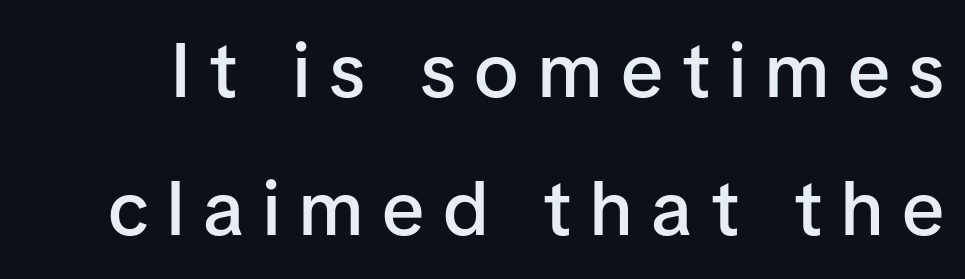
Q: Is the text bold? A: Semi-bold.
Q: Is the text italic (slanted)? A: No, it is upright.
Q: Is the typeface a serif or a sans-serif typeface? A: Sans-serif.
Q: Is the text underlined? A: No.
Q: Is the spacing between letters normal or unusually wide? A: Unusually wide.
Q: Width (condensed, normal, or wide)? A: Normal.
Q: Stroke contrast? A: Low.
Q: x-height? A: Medium.
Q: Monospaced? A: No.
